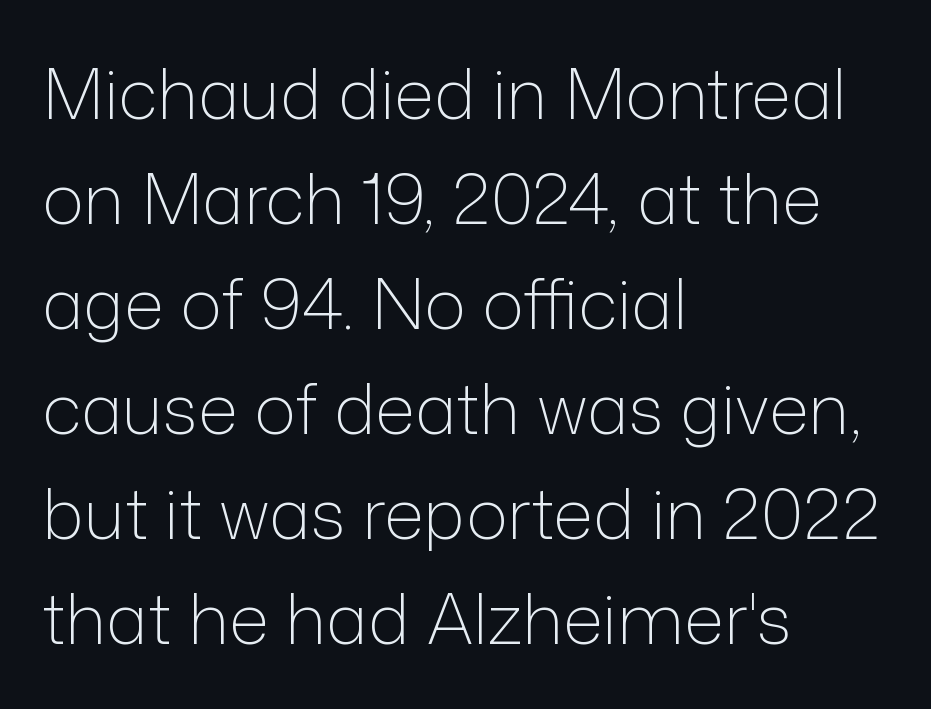
Inter-character spacing is left at the font's built-in metrics. Leftover space on each line is placed entirely after the last word. Quick note: not italic, upright. Evenly set lines give the paragraph a standard silhouette. The letters advance in unequal steps, a hallmark of proportional type.
